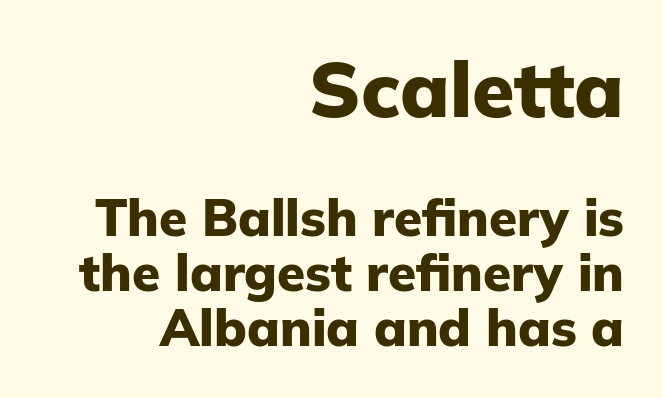
Compared with typical body copy, the letter spacing here is the same. Teacher's note: observe the even right margin — that is flush-right alignment. Proportional: the letters do not fall into vertical columns. Each new line begins almost immediately beneath the previous one. If you drew a line through each stem, it would be perfectly vertical. Underlining? Definitely not there.
